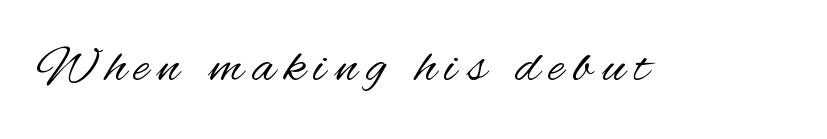
The letters advance in unequal steps, a hallmark of proportional type. Glance below the letters and you will spot only blank space. Weight: regular or lighter. Serif or sans? Sans — the stroke terminals are bare.
